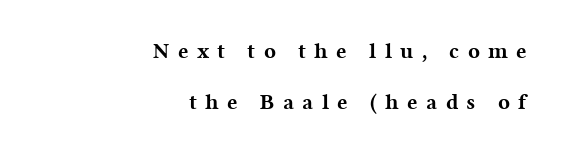
The image shows 22 px bold type, upright; set right-aligned, loose line spacing (2.34x), unusually wide letter spacing (+0.38 em), not underlined.
